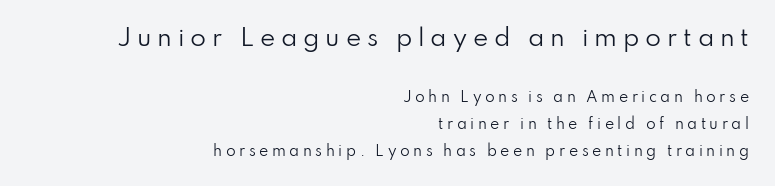
{"italic": "no", "bold": "no", "underline": "no", "align": "right", "line_spacing": "loose", "line_spacing_ratio": 1.93, "letter_spacing": "wide", "letter_spacing_em": 0.25, "larger_block": "first", "size_ratio": 1.64, "glyph_px": 23}
